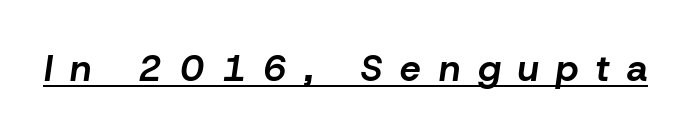
Looks like someone drew a line under every word here. Someone cranked the tracking dial way up on this one. Do the characters align in a grid? No, the font is proportional. Strokes here are thick enough to call this a true bold. Rendered with sloped, italic letterforms.
